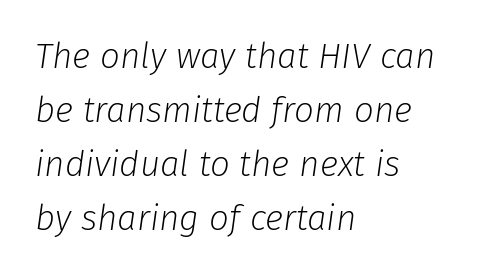
Q: Is the text bold? A: No.
Q: Is the text italic (slanted)? A: Yes, it leans right by about 8 degrees.
Q: Is the text underlined? A: No.
Q: How is the paragraph aligned? A: Left-aligned.
Q: Is the spacing between letters normal or unusually wide? A: Normal.
Q: Is the spacing between lines tight, normal or loose? A: Normal.
Q: Width (condensed, normal, or wide)? A: Normal.
Q: Stroke contrast? A: Low.
Q: x-height? A: Medium.
Q: Monospaced? A: No.
